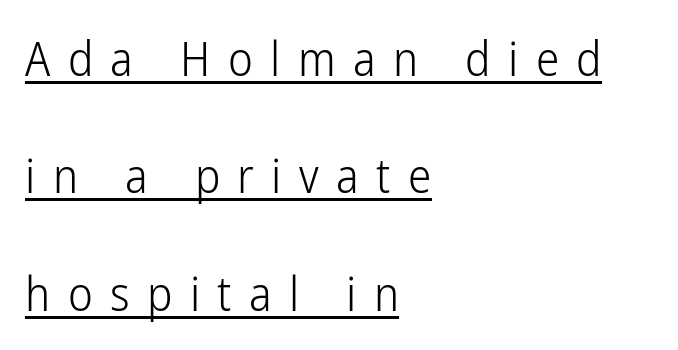
The image shows 47 px light, condensed sans-serif type, upright; set left-aligned, loose line spacing (2.5x), unusually wide letter spacing (+0.37 em), underlined; low stroke contrast and a medium x-height.
